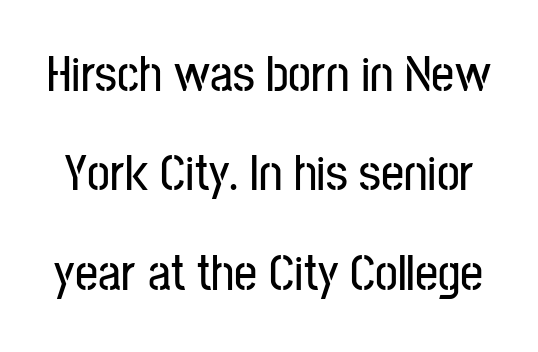
{"serif": "no", "italic": "no", "width": "condensed", "stroke_contrast": "low", "x_height": "medium", "monospaced": "no", "underline": "no", "line_spacing": "loose", "line_spacing_ratio": 1.95, "letter_spacing": "normal", "letter_spacing_em": 0.0, "glyph_px": 51}
